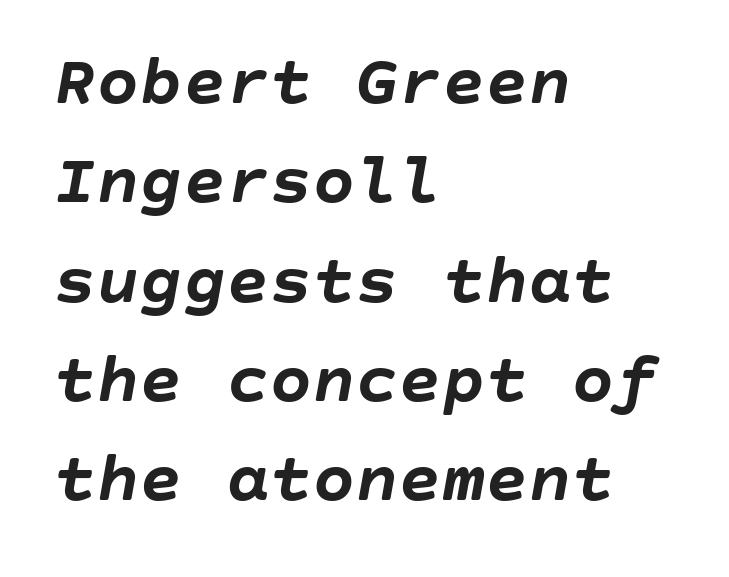
The image shows 72 px semibold type, italic (leaning right); set left-aligned, normal line spacing (1.38x), normal letter spacing, not underlined; low stroke contrast and a large x-height.
